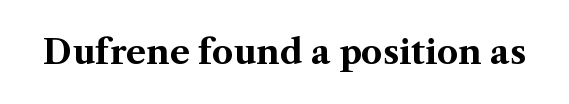
The image shows 34 px bold serif type, upright; set normal letter spacing, not underlined; medium stroke contrast and a medium x-height.
